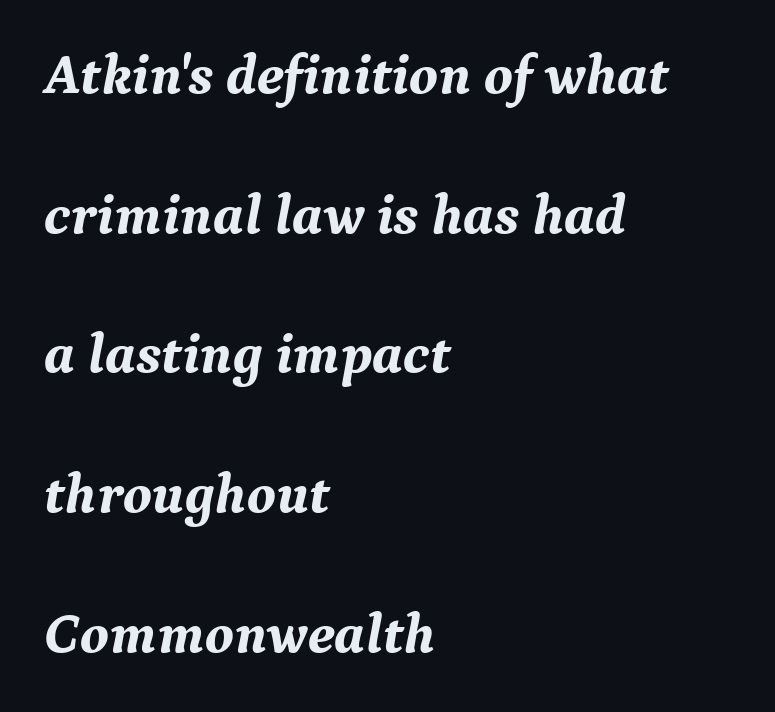
The image shows 57 px bold serif type, italic (leaning right); set left-aligned, loose line spacing (2.45x), normal letter spacing, not underlined; medium stroke contrast and a medium x-height.
